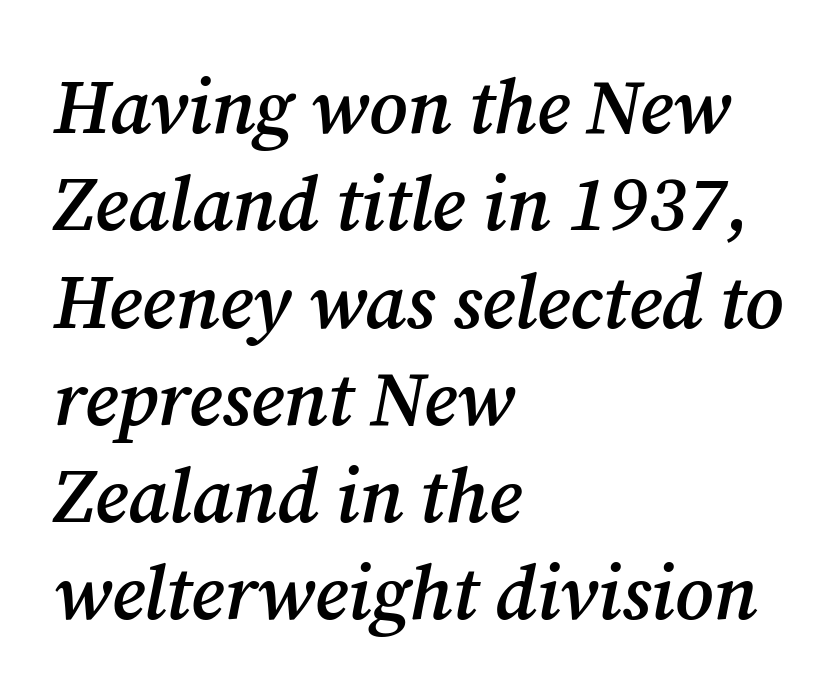
Q: Is the text bold? A: Semi-bold.
Q: Is the text italic (slanted)? A: Yes, it leans right by about 12 degrees.
Q: Is the typeface a serif or a sans-serif typeface? A: Serif.
Q: Is the text underlined? A: No.
Q: How is the paragraph aligned? A: Left-aligned.
Q: Is the spacing between letters normal or unusually wide? A: Normal.
Q: Is the spacing between lines tight, normal or loose? A: Normal.
Q: Width (condensed, normal, or wide)? A: Normal.
Q: Stroke contrast? A: Medium.
Q: x-height? A: Medium.
Q: Monospaced? A: No.
